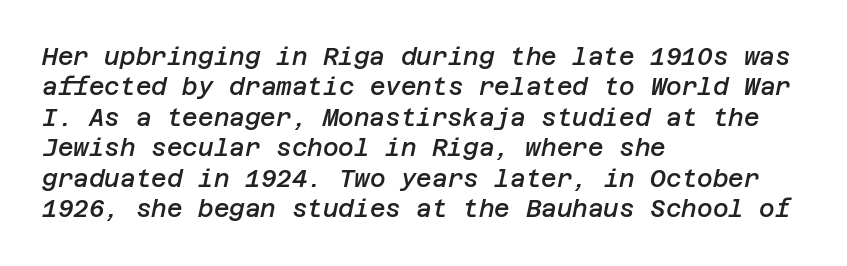
Q: Is the text bold? A: Semi-bold.
Q: Is the text italic (slanted)? A: Yes, it leans right by about 12 degrees.
Q: Is the text underlined? A: No.
Q: How is the paragraph aligned? A: Left-aligned.
Q: Is the spacing between letters normal or unusually wide? A: Normal.
Q: Is the spacing between lines tight, normal or loose? A: Normal.
